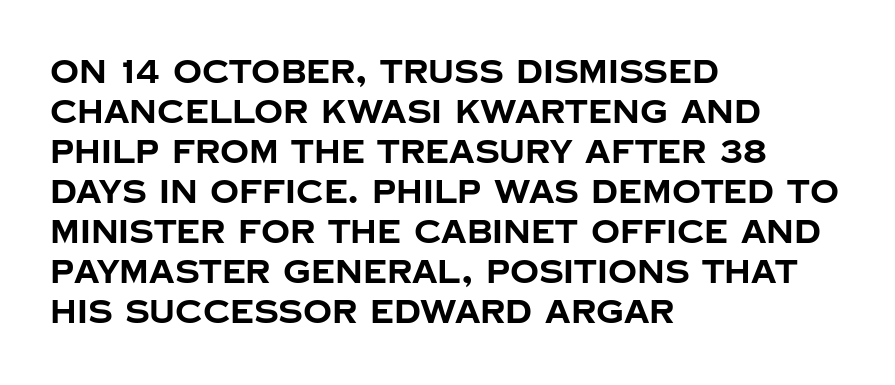
It's the straight-up-and-down kind of type. Letters rest on an invisible, unmarked baseline. Note: no serifs on the glyphs. These lines are rendered in a variable-pitch font.
